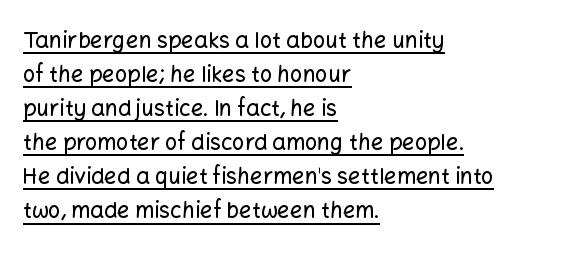
What's the leading like? Ordinary, nothing unusual. Posture: straight, roman, zero tilt. The horizontal fit of the characters is conventional and even. Casual observation: everything's shoved over to the left. A typographer would call this underscored text.
